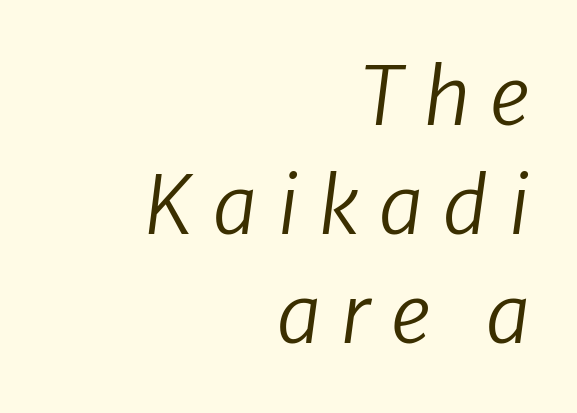
No heavy texture on the line: the type isn't bold. The lines are quadded right. Looks like regular typesetting: each glyph gets only the width it needs. A typesetter would call this leading conventional body-copy spacing.
